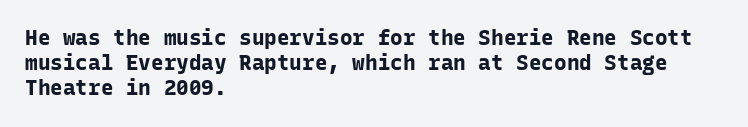
Q: Is the text bold? A: Yes.
Q: Is the text italic (slanted)? A: No, it is upright.
Q: Is the text underlined? A: No.
Q: How is the paragraph aligned? A: Left-aligned.
Q: Is the spacing between letters normal or unusually wide? A: Normal.
